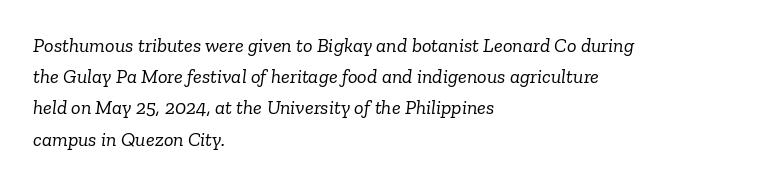
The image shows 20 px text type, italic (leaning right); set left-aligned, normal line spacing (1.56x), normal letter spacing, not underlined.
